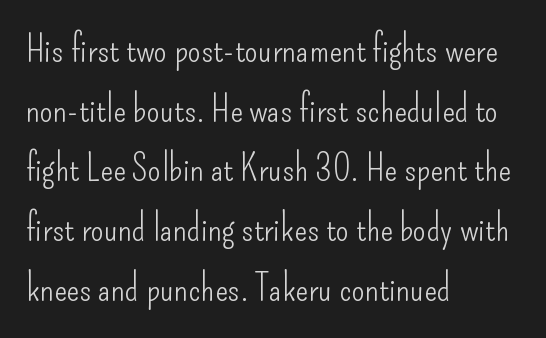
Tracking here is standard; glyphs follow each other at the usual distance. Heaviness? Minimal to ordinary, like unemphasized prose. Do the characters align in a grid? No, the font is proportional. The words here are not underlined.
